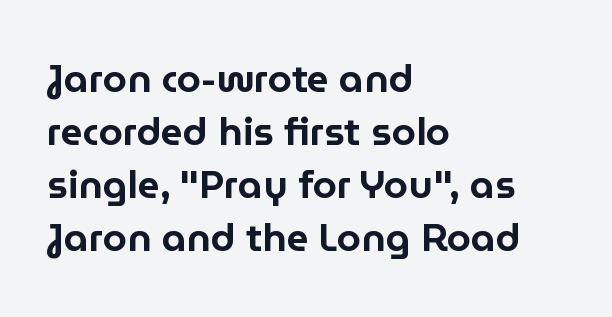
The image shows 39 px sans-serif type, upright; set left-aligned, normal line spacing (1.36x), normal letter spacing, not underlined; low stroke contrast and a medium x-height.
